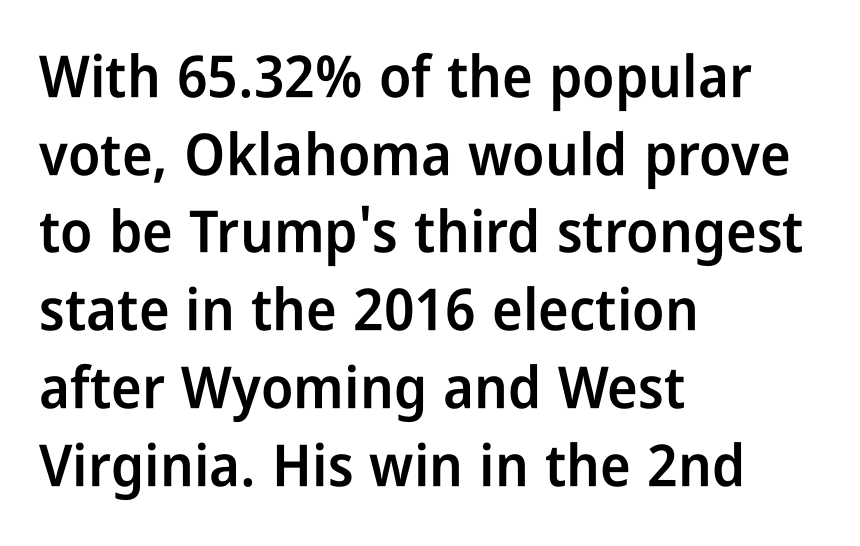
Q: Is the text bold? A: Semi-bold.
Q: Is the text italic (slanted)? A: No, it is upright.
Q: Is the typeface a serif or a sans-serif typeface? A: Sans-serif.
Q: Is the text underlined? A: No.
Q: How is the paragraph aligned? A: Left-aligned.
Q: Is the spacing between letters normal or unusually wide? A: Normal.
Q: Is the spacing between lines tight, normal or loose? A: Normal.
Q: Width (condensed, normal, or wide)? A: Condensed.
Q: Stroke contrast? A: Low.
Q: x-height? A: Medium.
Q: Monospaced? A: No.
